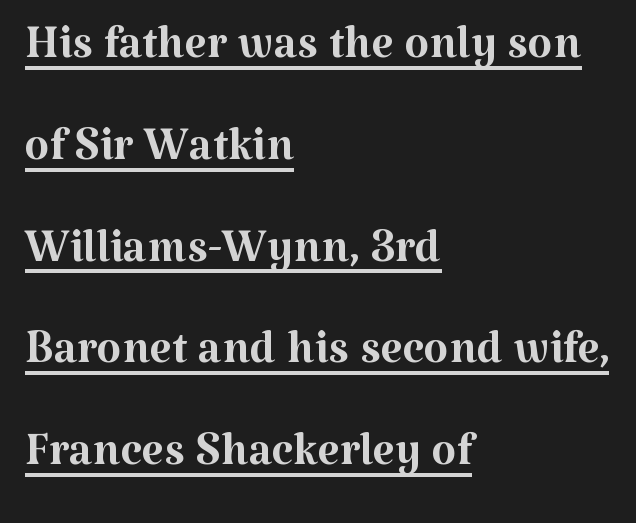
The image shows 64 px regular-weight serif type, upright; set left-aligned, normal line spacing (1.59x), normal letter spacing, underlined; medium stroke contrast and a medium x-height.
